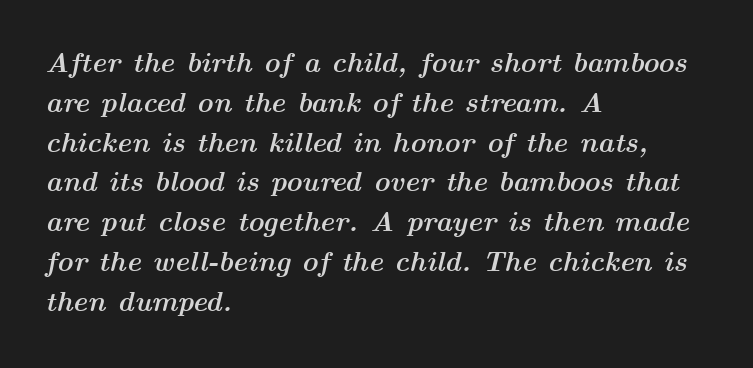
Q: Is the text bold? A: Yes.
Q: Is the text italic (slanted)? A: Yes, it leans right by about 14 degrees.
Q: Is the text underlined? A: No.
Q: How is the paragraph aligned? A: Left-aligned.
Q: Is the spacing between letters normal or unusually wide? A: Normal.
Q: Is the spacing between lines tight, normal or loose? A: Normal.
Q: Width (condensed, normal, or wide)? A: Wide.
Q: Stroke contrast? A: Medium.
Q: x-height? A: Medium.
Q: Monospaced? A: No.
